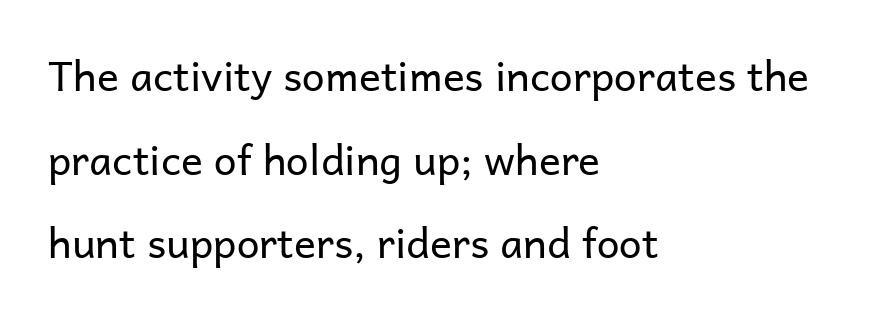
Summary of vertical rhythm: relaxed, with wide interline spacing. Between one letter and the next there's only the usual sliver of space. Every character sits straight up, as roman type does. This sample has the flowing, uneven cadence of proportional lettering. Layout note: lines flush left.
